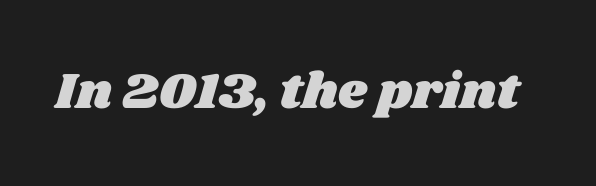
The passage shown is not underscored anywhere. Proportional: the letters do not fall into vertical columns. Observe the ordinary spacing: letters are neighbours, not strangers.
